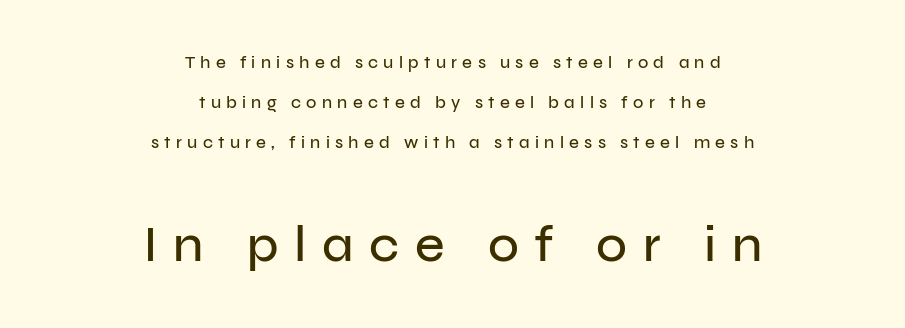
Q: Is the text italic (slanted)? A: No, it is upright.
Q: Is the typeface a serif or a sans-serif typeface? A: Sans-serif.
Q: Is the text underlined? A: No.
Q: How is the paragraph aligned? A: Centered.
Q: Is the spacing between letters normal or unusually wide? A: Unusually wide.
Q: Is the spacing between lines tight, normal or loose? A: Loose.
Q: Which block of text is set in a larger size, the first (top) or the second (bottom)? A: The second (bottom) one.
Q: Width (condensed, normal, or wide)? A: Normal.
Q: Stroke contrast? A: Low.
Q: x-height? A: Medium.
Q: Monospaced? A: No.
